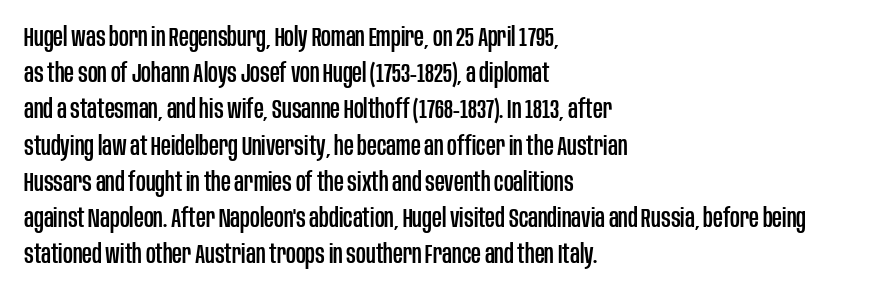
{"italic": "no", "underline": "no", "align": "left", "line_spacing": "normal", "line_spacing_ratio": 1.34, "letter_spacing": "normal", "letter_spacing_em": 0.0, "glyph_px": 27}
